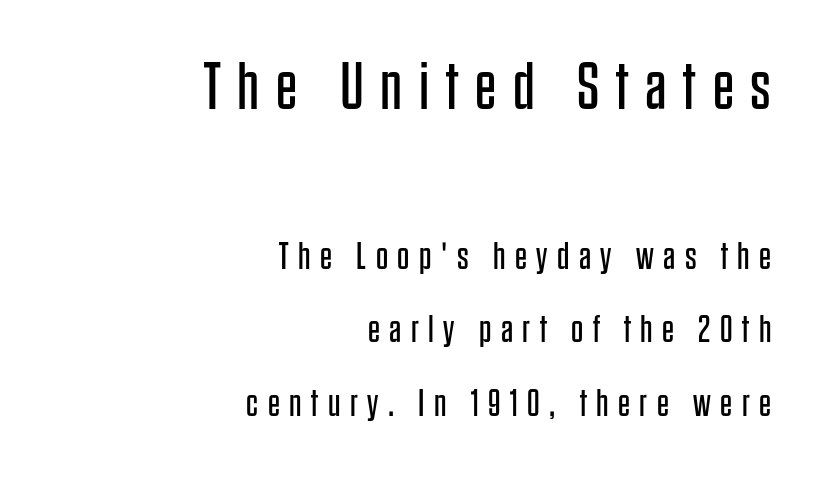
No letter is thick-stroked: the sample isn't bold. The space between consecutive lines is lavish. Type without underlining. Do the characters align in a grid? No, the font is proportional.
